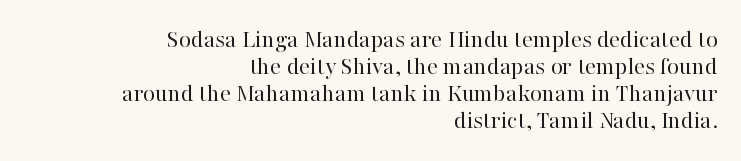
Q: Is the text bold? A: No.
Q: Is the text italic (slanted)? A: No, it is upright.
Q: Is the text underlined? A: No.
Q: How is the paragraph aligned? A: Right-aligned.
Q: Is the spacing between letters normal or unusually wide? A: Normal.
Q: Is the spacing between lines tight, normal or loose? A: Tight.
